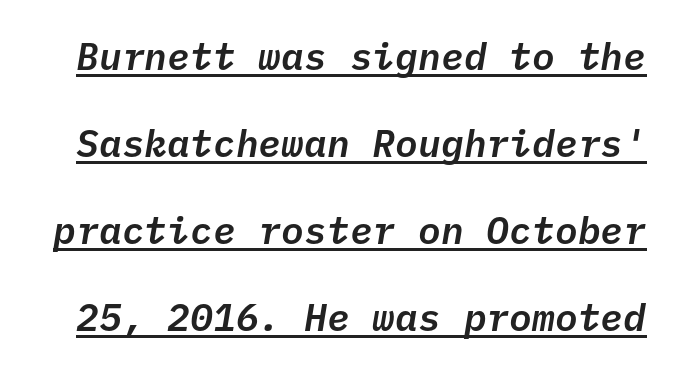
{"italic": "yes", "lean": "right", "slant_degrees": 10, "width": "normal", "stroke_contrast": "low", "x_height": "medium", "monospaced": "yes", "underline": "yes", "line_spacing": "loose", "line_spacing_ratio": 2.29, "letter_spacing": "normal", "letter_spacing_em": 0.0, "glyph_px": 38}
